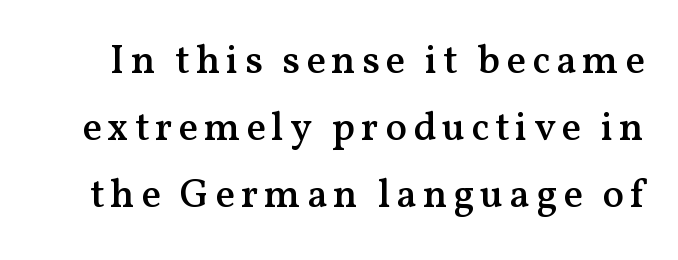
Note: serifs present on the glyphs. This sample has the flowing, uneven cadence of proportional lettering. Check the space under the baseline: it is left empty. A typesetter would call this leading conventional body-copy spacing.
